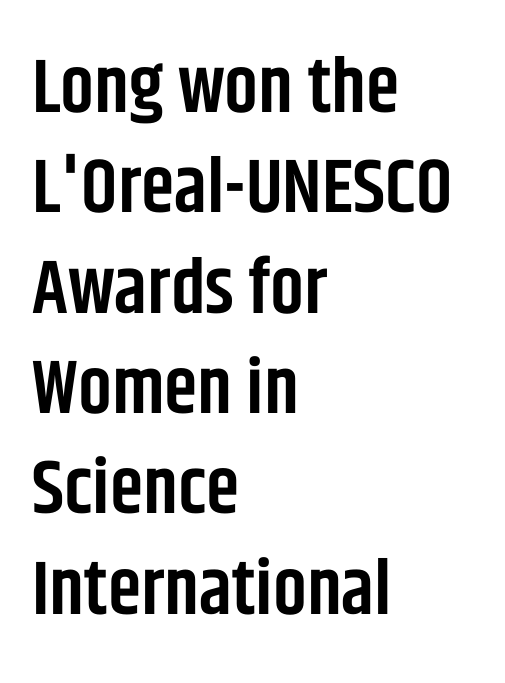
Q: Is the text bold? A: Semi-bold.
Q: Is the text italic (slanted)? A: No, it is upright.
Q: Is the typeface a serif or a sans-serif typeface? A: Sans-serif.
Q: Is the text underlined? A: No.
Q: How is the paragraph aligned? A: Left-aligned.
Q: Is the spacing between letters normal or unusually wide? A: Normal.
Q: Is the spacing between lines tight, normal or loose? A: Normal.
Q: Width (condensed, normal, or wide)? A: Condensed.
Q: Stroke contrast? A: Low.
Q: x-height? A: Large.
Q: Monospaced? A: No.
